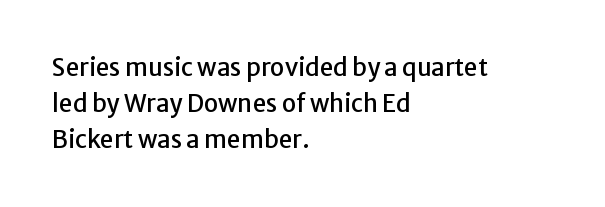
{"italic": "no", "underline": "no", "align": "left", "line_spacing": "normal", "line_spacing_ratio": 1.49, "letter_spacing": "normal", "letter_spacing_em": 0.0, "glyph_px": 24}
